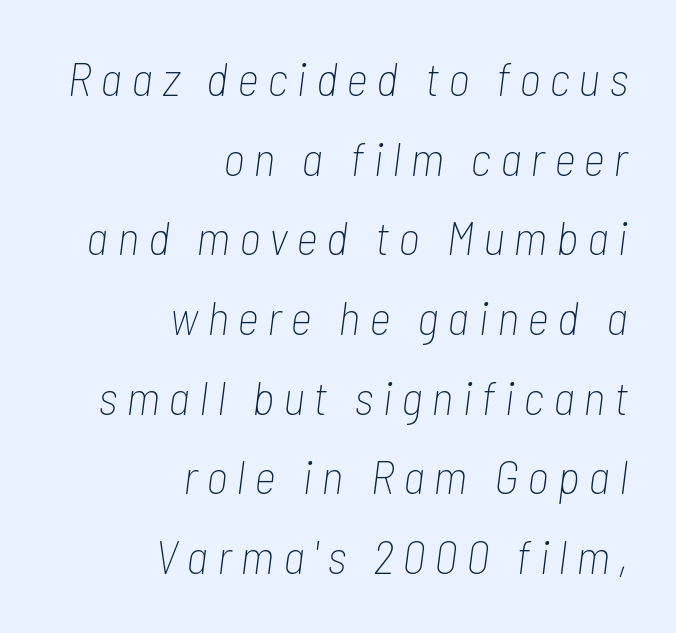
Q: Is the text bold? A: No.
Q: Is the text italic (slanted)? A: Yes, it leans right by about 7 degrees.
Q: Is the text underlined? A: No.
Q: How is the paragraph aligned? A: Right-aligned.
Q: Is the spacing between lines tight, normal or loose? A: Normal.
Q: Width (condensed, normal, or wide)? A: Condensed.
Q: Stroke contrast? A: Low.
Q: x-height? A: Medium.
Q: Monospaced? A: No.
